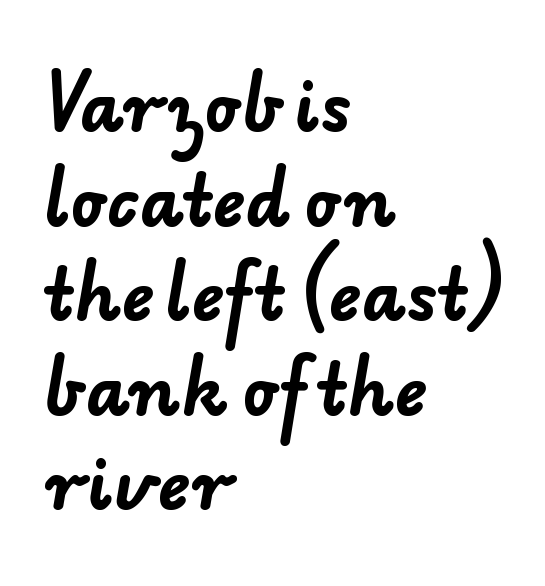
Q: Is the text bold? A: Yes.
Q: Is the typeface a serif or a sans-serif typeface? A: Sans-serif.
Q: Is the text underlined? A: No.
Q: How is the paragraph aligned? A: Left-aligned.
Q: Is the spacing between letters normal or unusually wide? A: Normal.
Q: Is the spacing between lines tight, normal or loose? A: Normal.
Q: Width (condensed, normal, or wide)? A: Normal.
Q: Stroke contrast? A: Low.
Q: x-height? A: Small.
Q: Monospaced? A: No.
